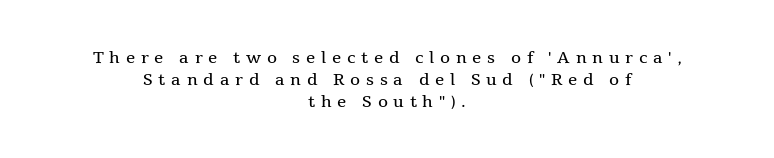
Bare-footed words on every line. Look at the tracking — it's clearly loosened, letters drifting apart. Tightly led — the rows are bunched. Stroke thickness stays within the range of a standard reading face or lighter.
